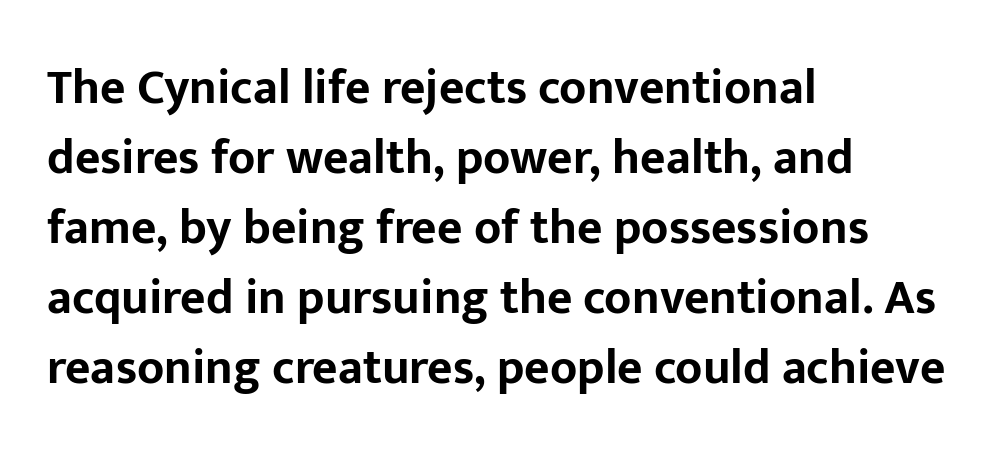
{"serif": "no", "italic": "no", "bold": "yes", "weight": "bold", "width": "normal", "stroke_contrast": "low", "x_height": "medium", "monospaced": "no", "underline": "no", "align": "left", "line_spacing": "normal", "line_spacing_ratio": 1.43, "letter_spacing": "normal", "letter_spacing_em": 0.0, "glyph_px": 49}
